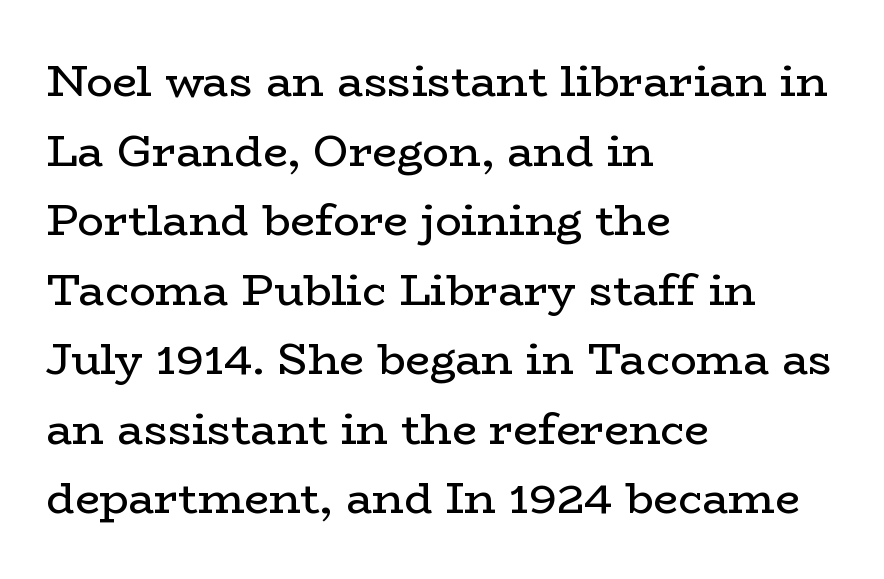
Q: Is the text bold? A: No.
Q: Is the text italic (slanted)? A: No, it is upright.
Q: Is the typeface a serif or a sans-serif typeface? A: Serif.
Q: Is the text underlined? A: No.
Q: How is the paragraph aligned? A: Left-aligned.
Q: Is the spacing between letters normal or unusually wide? A: Normal.
Q: Is the spacing between lines tight, normal or loose? A: Normal.
Q: Width (condensed, normal, or wide)? A: Wide.
Q: Stroke contrast? A: Low.
Q: x-height? A: Medium.
Q: Monospaced? A: No.
